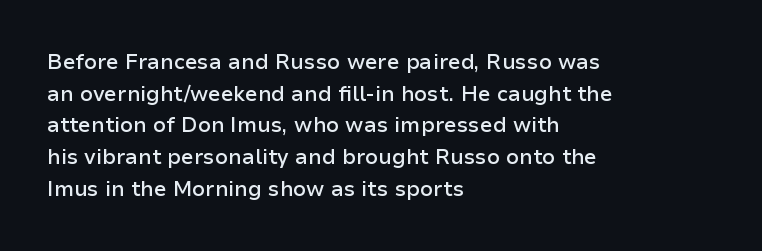
Italic? Not at all — the glyphs are vertical. A typesetter would call this zero additional tracking. The typesetting leans somewhat heavy: a semibold. The string is rendered with underlining switched off. The setting favours the left margin, as ordinary paragraphs usually do.
